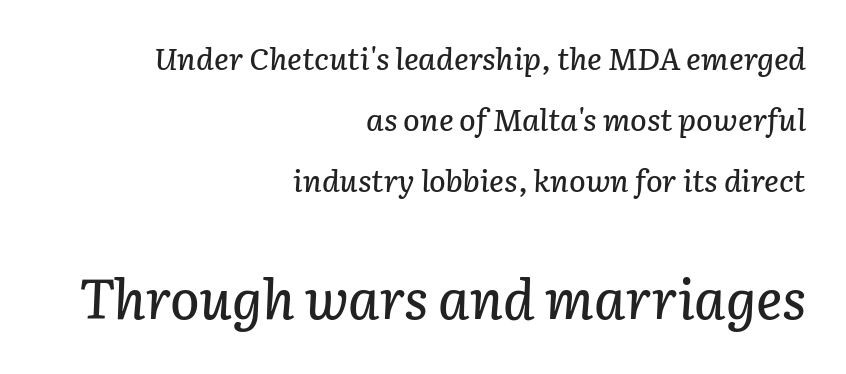
Q: Is the text italic (slanted)? A: Yes, it leans right by about 3 degrees.
Q: Is the text underlined? A: No.
Q: How is the paragraph aligned? A: Right-aligned.
Q: Is the spacing between letters normal or unusually wide? A: Normal.
Q: Is the spacing between lines tight, normal or loose? A: Loose.
Q: Which block of text is set in a larger size, the first (top) or the second (bottom)? A: The second (bottom) one.
Q: Width (condensed, normal, or wide)? A: Normal.
Q: Stroke contrast? A: Low.
Q: x-height? A: Medium.
Q: Monospaced? A: No.
